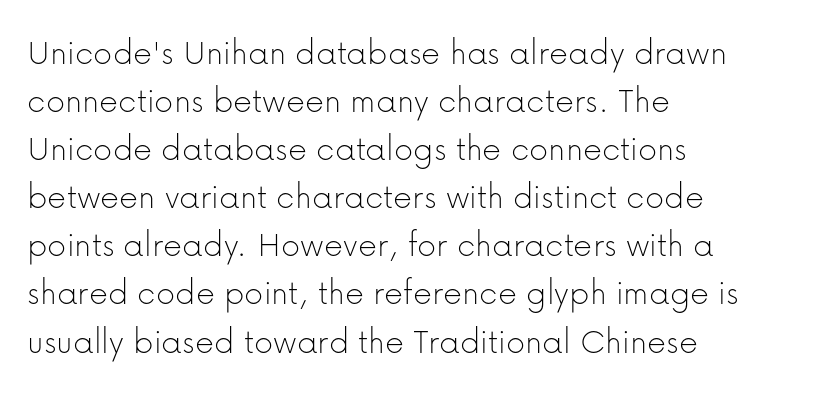
The image shows 37 px thin sans-serif type, upright; set left-aligned, normal line spacing (1.3x), normal letter spacing, not underlined; low stroke contrast and a medium x-height.
